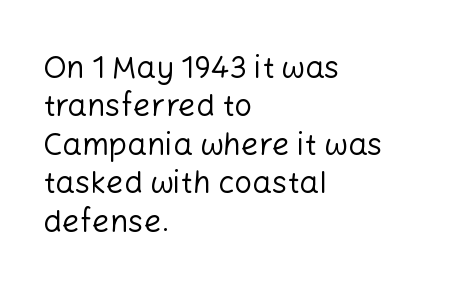
The image shows 31 px regular-weight sans-serif type, upright; set left-aligned, line spacing 1.24x, normal letter spacing, not underlined; low stroke contrast and a medium x-height.
